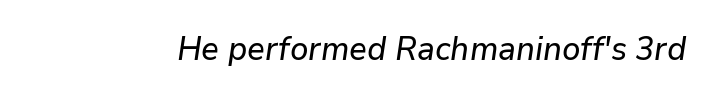
The letters advance in unequal steps, a hallmark of proportional type. The type is set solid horizontally, with unmodified tracking. Lines of text with bare space underneath. Notice how the stems are inclined rather than vertical — that's the hallmark of italics.
